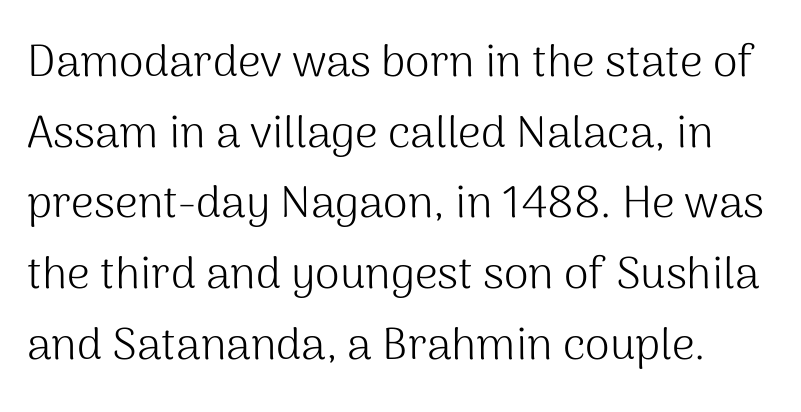
The image shows 45 px light sans-serif type, upright; set normal line spacing (1.57x), normal letter spacing, not underlined; medium stroke contrast and a medium x-height.
